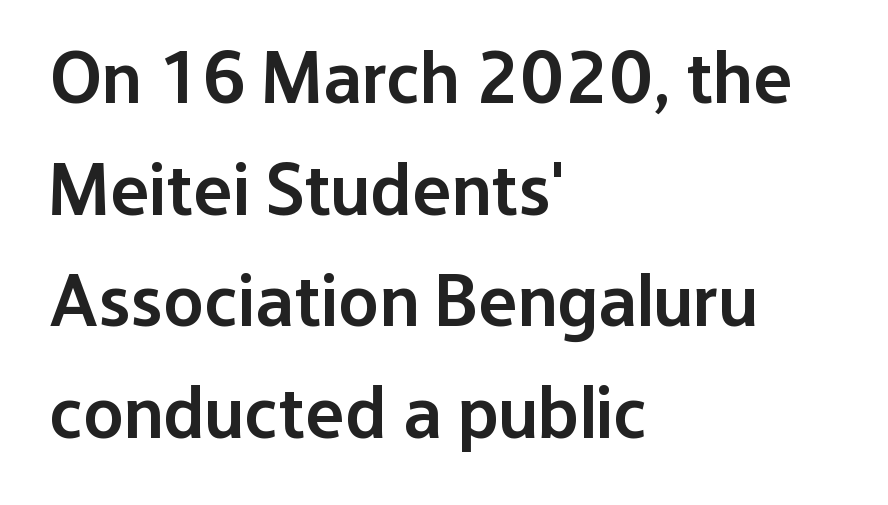
Quick note: interline space is typical. Just letters on the line, the space beneath them empty. This is moderately heavy type, rendered in semibold. Note the varied advance widths — an 'i' is clearly narrower than an 'm'. A student would call this left alignment; a typographer would say flush left, rag right.
